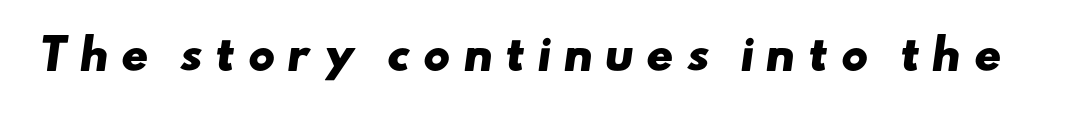
In terms of letterform style, serifs are entirely absent. The tracking reads as deliberately expanded to a designer's eye. Is this a fixed-width face? No — the glyphs have proportional, varying widths. Each glyph is drawn with heavy, bold strokes. Anything drawn beneath the words? Only blank space.
